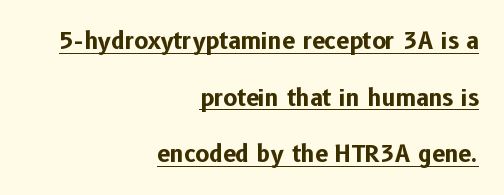
{"italic": "no", "bold": "yes", "underline": "yes", "align": "right", "line_spacing": "loose", "line_spacing_ratio": 2.46, "letter_spacing": "normal", "letter_spacing_em": 0.0, "glyph_px": 23}
